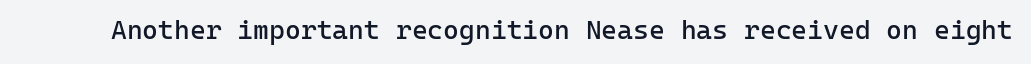
The image shows 27 px text type, upright; set normal letter spacing, not underlined.
